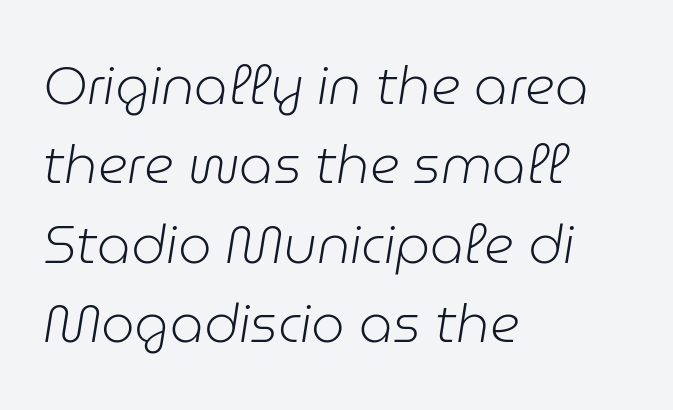
This sample keeps an unexceptional amount of space between lines. Words appear dense and cohesive because spacing is normal. You could not count columns in this text — the font is proportionally spaced. The paragraph has a hard left edge and a soft right edge.
